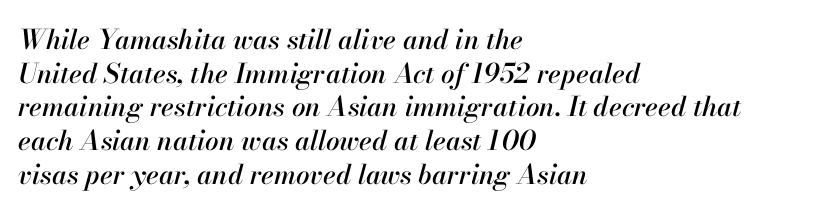
Characters are canted at an angle relative to the baseline's perpendicular. Line spacing here is normal. Tracking here is standard; glyphs follow each other at the usual distance. One-word summary of the alignment: left. Underline: absent.
